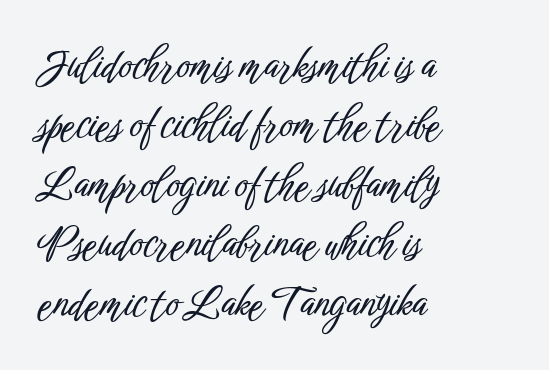
Q: Is the text italic (slanted)? A: Yes.
Q: Is the typeface a serif or a sans-serif typeface? A: Sans-serif.
Q: Is the text underlined? A: No.
Q: How is the paragraph aligned? A: Left-aligned.
Q: Is the spacing between letters normal or unusually wide? A: Normal.
Q: Is the spacing between lines tight, normal or loose? A: Normal.
Q: Width (condensed, normal, or wide)? A: Condensed.
Q: Stroke contrast? A: Low.
Q: x-height? A: Medium.
Q: Monospaced? A: No.
